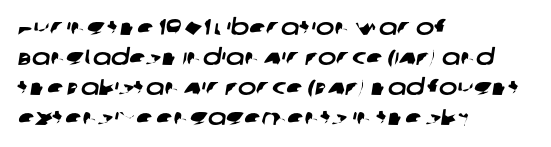
The space between consecutive lines is moderate. Underline: absent. Tracking here is standard; glyphs follow each other at the usual distance. Notice how the passage keeps a crisp vertical edge on the left only.
